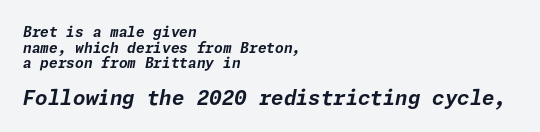
{"italic": "yes", "lean": "right", "slant_degrees": 11, "bold": "yes", "underline": "no", "align": "left", "line_spacing": "tight", "line_spacing_ratio": 1.11, "letter_spacing": "normal", "letter_spacing_em": 0.0, "larger_block": "second", "size_ratio": 1.43, "glyph_px": 20}
